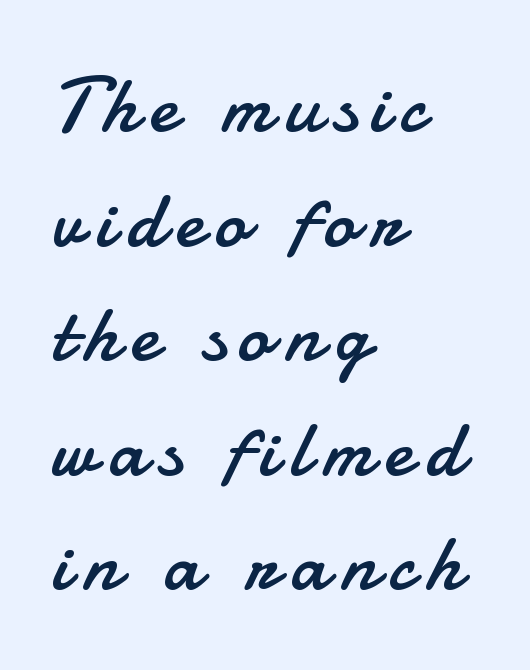
{"serif": "no", "bold": "no", "weight": "regular", "width": "normal", "stroke_contrast": "low", "x_height": "small", "monospaced": "no", "underline": "no", "align": "left", "line_spacing": "normal", "line_spacing_ratio": 1.45, "glyph_px": 79}
